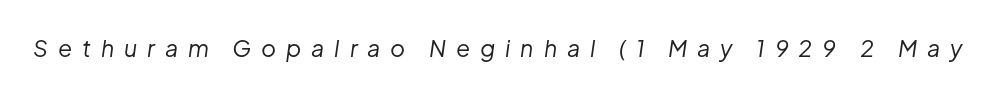
Glyph-to-glyph distance is far greater than everyday printed text. Heaviness? Minimal to ordinary, like unemphasized prose. The words here are not underlined. A typesetter would mark this as italic.
